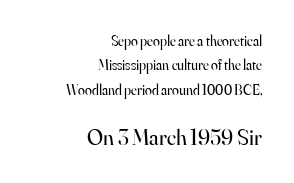
{"italic": "no", "bold": "no", "underline": "no", "align": "right", "line_spacing_ratio": 1.74, "letter_spacing": "normal", "letter_spacing_em": 0.0, "larger_block": "second", "size_ratio": 1.57, "glyph_px": 22}
